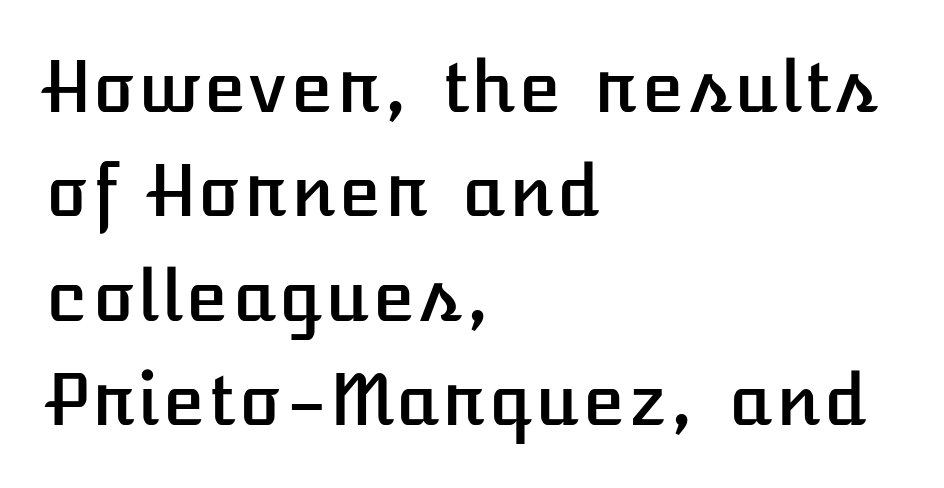
Students, observe: this is what conventionally led text looks like. Every stem runs plumb, perpendicular to the baseline. Descenders are the only things crossing below the line. The passage shown has conventional tracking throughout.
